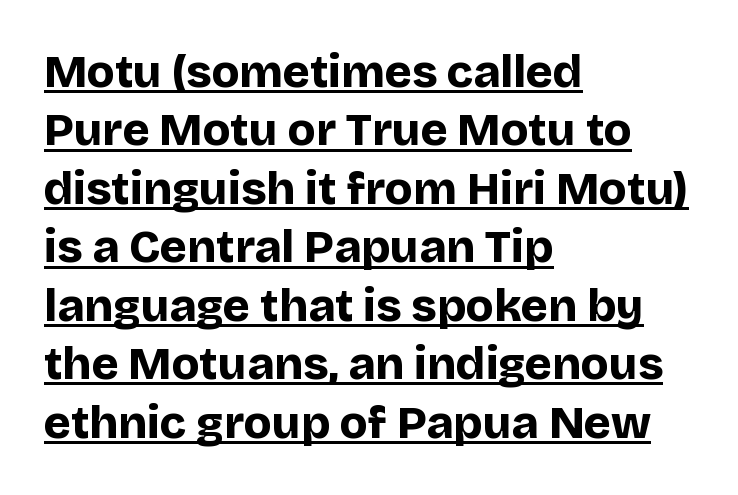
Q: Is the text bold? A: Yes.
Q: Is the text italic (slanted)? A: No, it is upright.
Q: Is the typeface a serif or a sans-serif typeface? A: Sans-serif.
Q: Is the text underlined? A: Yes.
Q: How is the paragraph aligned? A: Left-aligned.
Q: Is the spacing between letters normal or unusually wide? A: Normal.
Q: Is the spacing between lines tight, normal or loose? A: Normal.
Q: Width (condensed, normal, or wide)? A: Normal.
Q: Stroke contrast? A: Low.
Q: x-height? A: Large.
Q: Monospaced? A: No.
